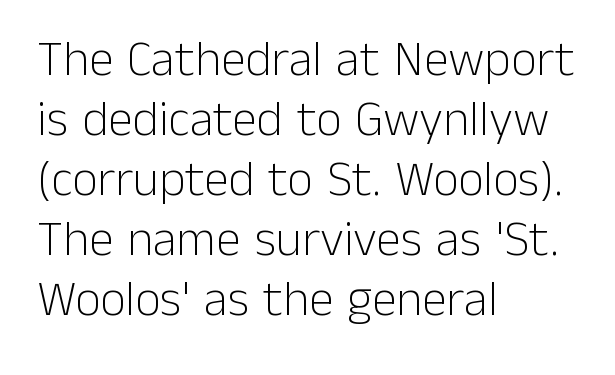
The letters carry no serifs — their stems end cleanly without finishing strokes. Descenders hang freely into open space. The characters are drawn with everyday or finer stroke widths. The face used here is rendered with its standard letterfit. You could not count columns in this text — the font is proportionally spaced.
